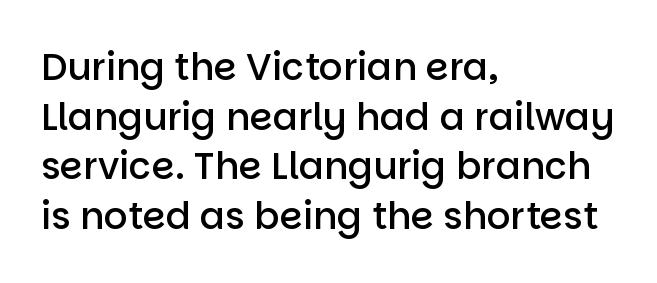
Q: Is the text bold? A: Semi-bold.
Q: Is the text italic (slanted)? A: No, it is upright.
Q: Is the typeface a serif or a sans-serif typeface? A: Sans-serif.
Q: Is the text underlined? A: No.
Q: How is the paragraph aligned? A: Left-aligned.
Q: Is the spacing between letters normal or unusually wide? A: Normal.
Q: Is the spacing between lines tight, normal or loose? A: Normal.
Q: Width (condensed, normal, or wide)? A: Normal.
Q: Stroke contrast? A: Low.
Q: x-height? A: Large.
Q: Monospaced? A: No.
